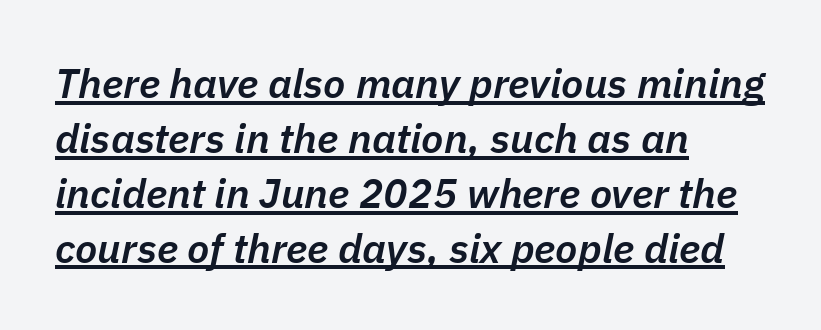
{"italic": "yes", "lean": "right", "slant_degrees": 11, "bold": "semi", "weight": "semibold", "width": "normal", "stroke_contrast": "low", "x_height": "medium", "monospaced": "no", "underline": "yes", "align": "left", "line_spacing": "normal", "line_spacing_ratio": 1.34, "letter_spacing": "normal", "letter_spacing_em": 0.0, "glyph_px": 41}
